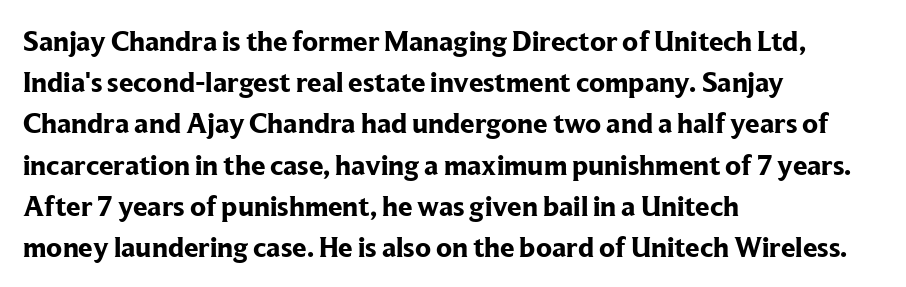
Q: Is the text bold? A: Yes.
Q: Is the text italic (slanted)? A: No, it is upright.
Q: Is the typeface a serif or a sans-serif typeface? A: Serif.
Q: Is the text underlined? A: No.
Q: How is the paragraph aligned? A: Left-aligned.
Q: Is the spacing between letters normal or unusually wide? A: Normal.
Q: Is the spacing between lines tight, normal or loose? A: Normal.
Q: Width (condensed, normal, or wide)? A: Normal.
Q: Stroke contrast? A: Low.
Q: x-height? A: Medium.
Q: Monospaced? A: No.
